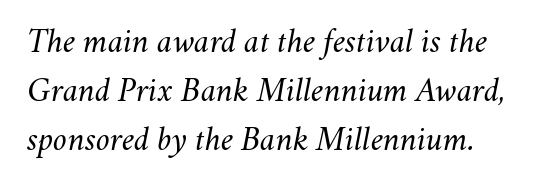
The image shows 34 px regular-weight type, italic (leaning right); set normal line spacing (1.44x), normal letter spacing, not underlined; medium stroke contrast and a small x-height.
